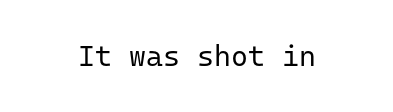
The image shows 29 px regular-weight sans-serif type, upright, monospaced; set normal letter spacing, not underlined; low stroke contrast and a medium x-height.
